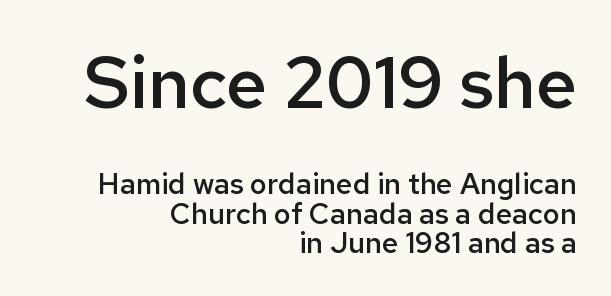
The image shows 72 px semibold sans-serif type, upright; set right-aligned, tight line spacing (1.01x), normal letter spacing, not underlined; the first (top) block is 2.48x larger; low stroke contrast and a medium x-height.
